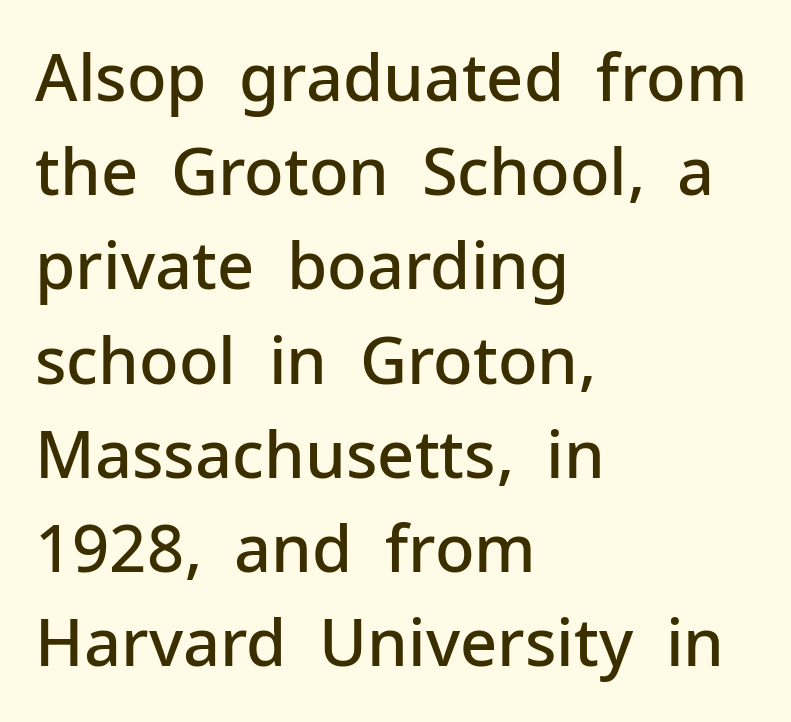
Q: Is the text bold? A: Semi-bold.
Q: Is the text italic (slanted)? A: No, it is upright.
Q: Is the typeface a serif or a sans-serif typeface? A: Sans-serif.
Q: Is the text underlined? A: No.
Q: How is the paragraph aligned? A: Left-aligned.
Q: Is the spacing between letters normal or unusually wide? A: Normal.
Q: Is the spacing between lines tight, normal or loose? A: Normal.
Q: Width (condensed, normal, or wide)? A: Normal.
Q: Stroke contrast? A: Low.
Q: x-height? A: Medium.
Q: Monospaced? A: No.
